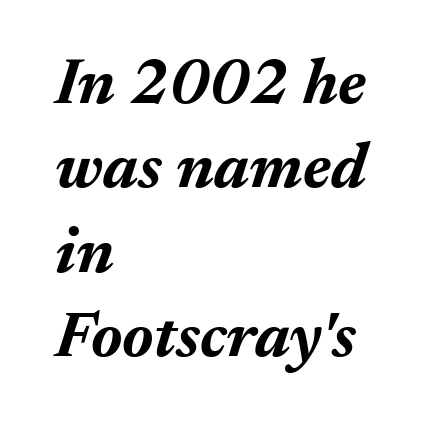
Tall strokes in this sample are angled rather than plumb. Do the characters align in a grid? No, the font is proportional. This rendering uses left alignment, leaving the right contour irregular. Is the letter spacing exaggerated? No — it looks like the ordinary default. The typesetting leans heavy: a genuine bold.
